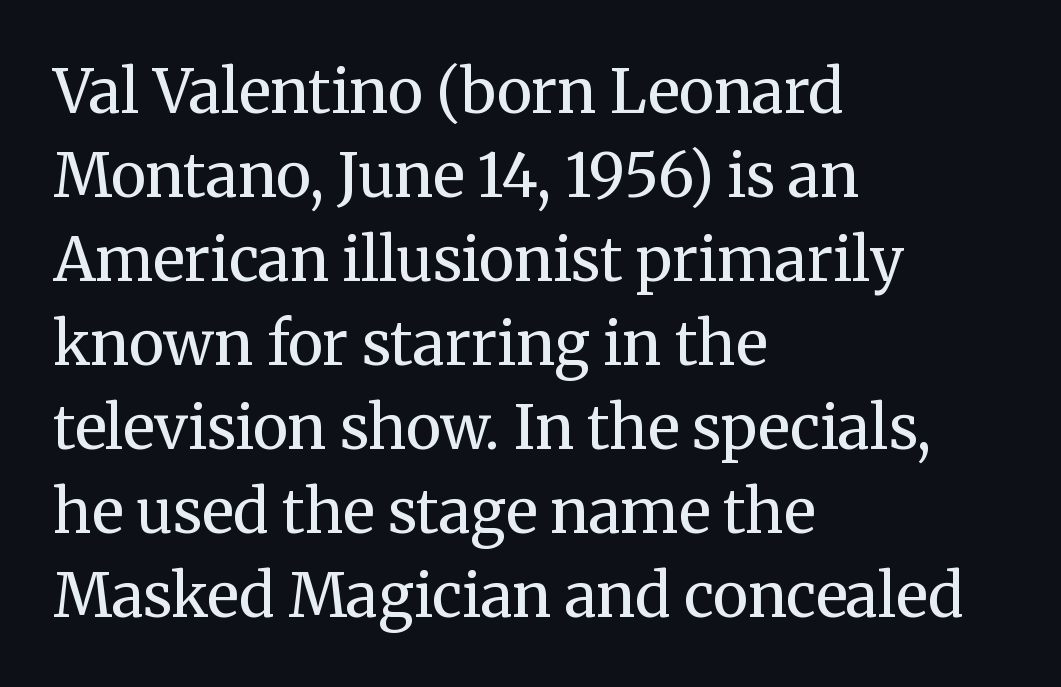
The image shows 60 px regular-weight serif type, upright; set left-aligned, normal line spacing (1.4x), normal letter spacing, not underlined; medium stroke contrast and a medium x-height.
